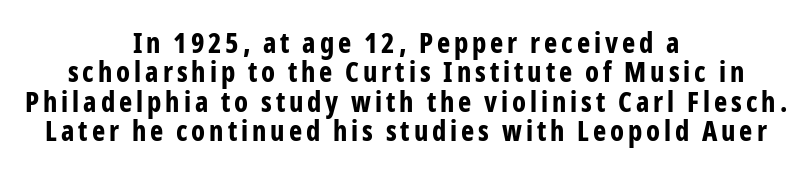
{"serif": "no", "italic": "no", "bold": "yes", "weight": "bold", "width": "condensed", "stroke_contrast": "low", "x_height": "medium", "monospaced": "no", "underline": "no", "align": "center", "line_spacing": "tight", "line_spacing_ratio": 1.05, "glyph_px": 28}
